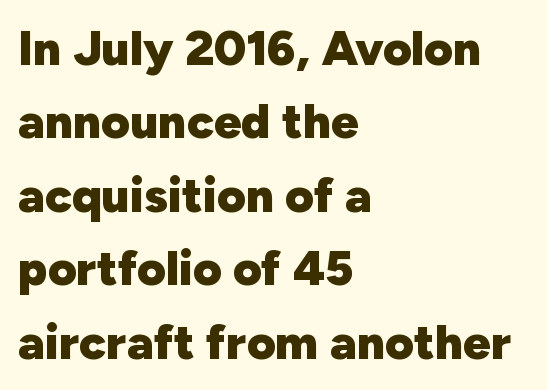
{"serif": "no", "italic": "no", "bold": "yes", "weight": "heavy", "width": "normal", "stroke_contrast": "low", "x_height": "medium", "monospaced": "no", "underline": "no", "align": "left", "line_spacing": "normal", "line_spacing_ratio": 1.5, "letter_spacing": "normal", "letter_spacing_em": 0.0, "glyph_px": 49}
